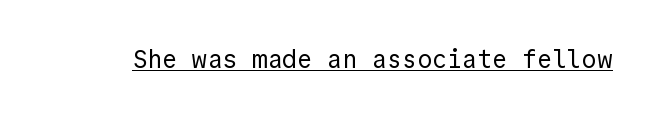
Q: Is the text bold? A: No.
Q: Is the text italic (slanted)? A: No, it is upright.
Q: Is the text underlined? A: Yes.
Q: Is the spacing between letters normal or unusually wide? A: Normal.
